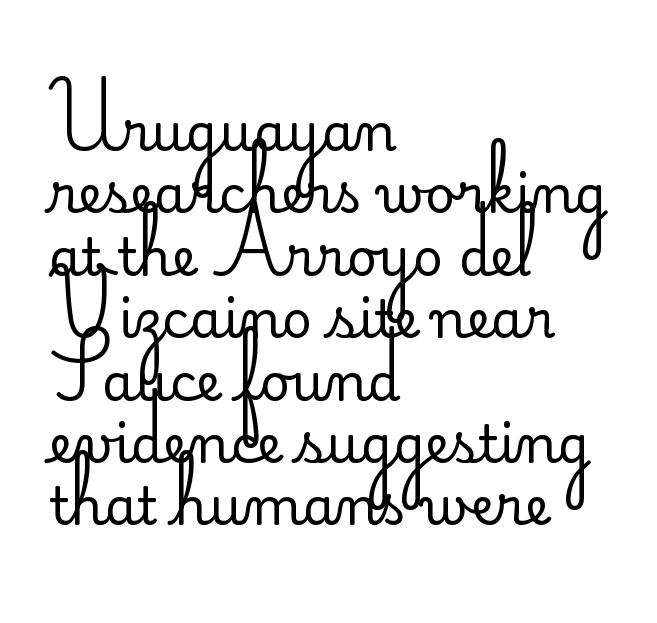
The image shows 52 px regular-weight sans-serif type, upright; set left-aligned, line spacing 1.2x, normal letter spacing, not underlined; low stroke contrast and a small x-height.
